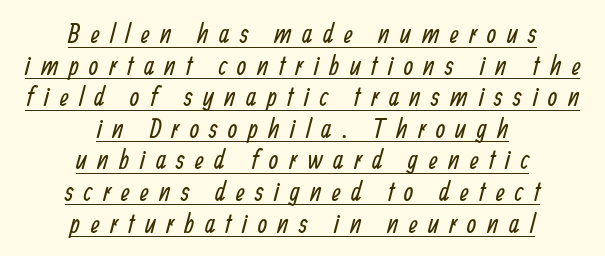
The image shows 27 px text type; set centered, line spacing 1.17x, unusually wide letter spacing (+0.39 em), underlined.
